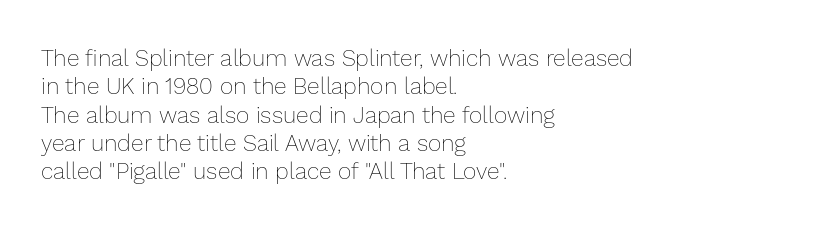
Nobody touched the tracking dial on this one. Visually the block forms a straight wall on the left and a jagged coastline on the right. Posture: upright roman. Beneath every word, the page is bare.
